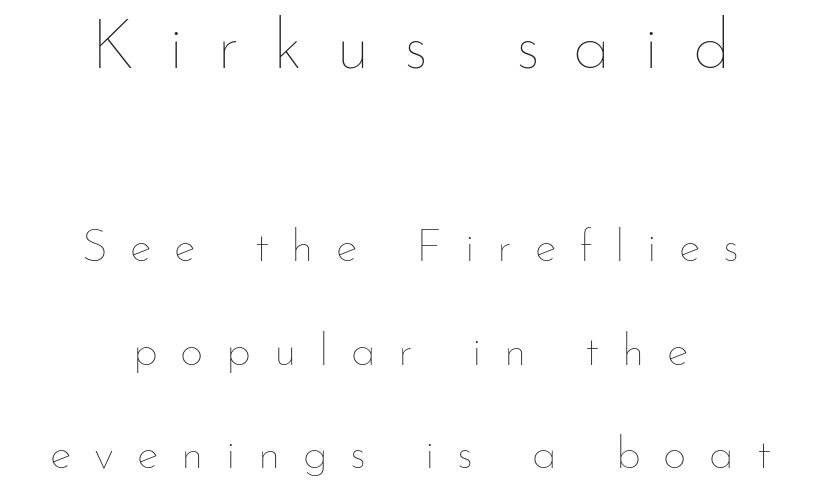
The image shows 69 px thin type, upright; set centered, loose line spacing (2.25x), unusually wide letter spacing (+0.49 em), not underlined; the first (top) block is 1.5x larger; low stroke contrast and a small x-height.
